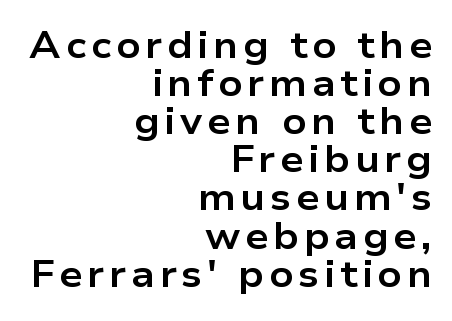
Q: Is the text bold? A: Yes.
Q: Is the text italic (slanted)? A: No, it is upright.
Q: Is the typeface a serif or a sans-serif typeface? A: Sans-serif.
Q: Is the text underlined? A: No.
Q: How is the paragraph aligned? A: Right-aligned.
Q: Is the spacing between lines tight, normal or loose? A: Tight.
Q: Width (condensed, normal, or wide)? A: Wide.
Q: Stroke contrast? A: Low.
Q: x-height? A: Medium.
Q: Monospaced? A: No.
